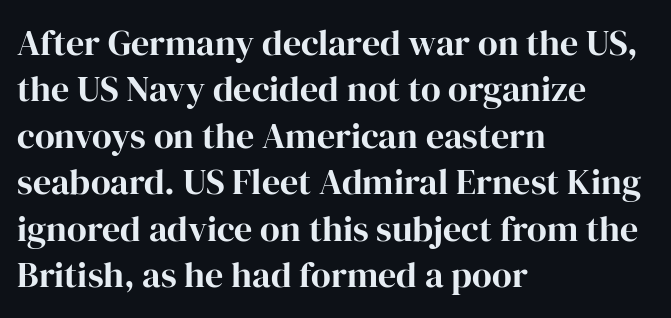
The image shows 36 px serif type, upright; set left-aligned, normal line spacing (1.29x), normal letter spacing, not underlined; high stroke contrast and a medium x-height.
